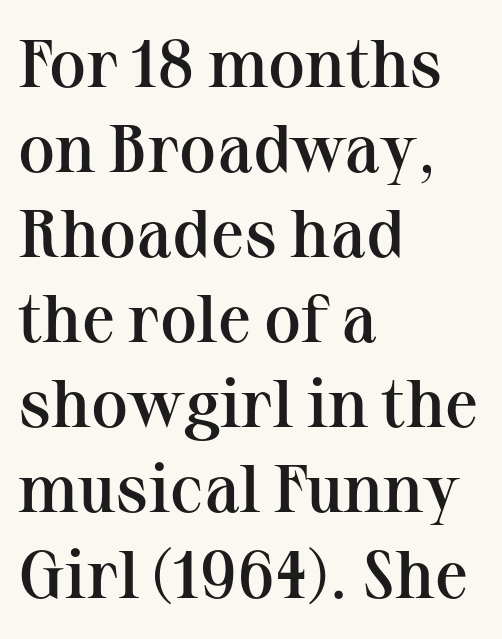
{"serif": "yes", "italic": "no", "bold": "semi", "weight": "semibold", "width": "normal", "stroke_contrast": "medium", "x_height": "medium", "monospaced": "no", "underline": "no", "align": "left", "line_spacing": "normal", "line_spacing_ratio": 1.27, "letter_spacing": "normal", "letter_spacing_em": 0.0, "glyph_px": 67}
